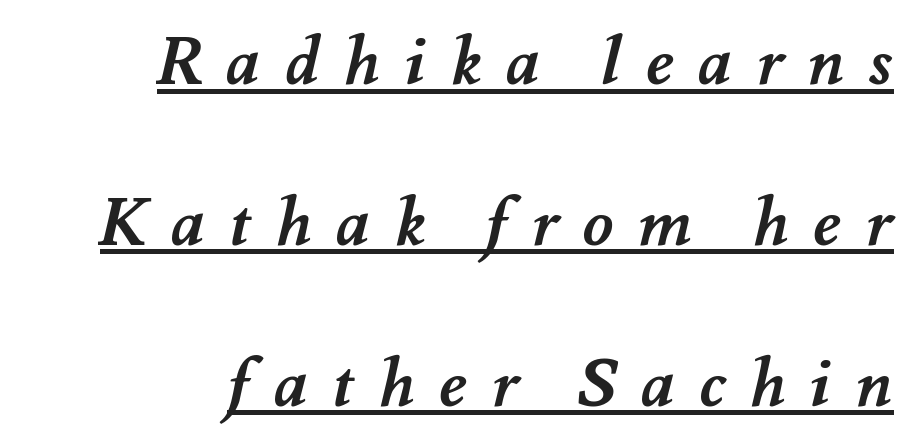
The image shows 67 px semibold type; set right-aligned, loose line spacing (2.4x), unusually wide letter spacing (+0.36 em), underlined; medium stroke contrast and a small x-height.
